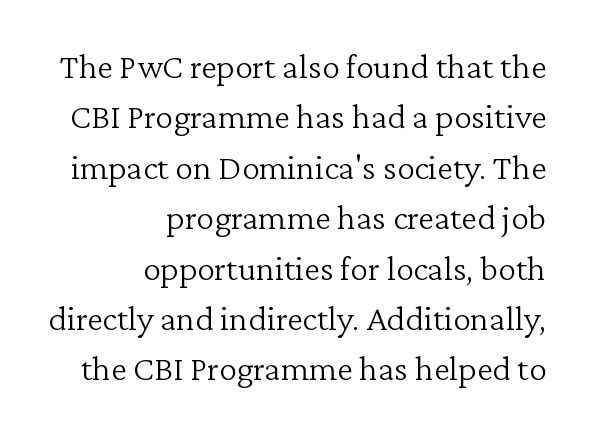
The image shows 36 px light serif type, upright; set right-aligned, normal line spacing (1.4x), normal letter spacing, not underlined; low stroke contrast and a medium x-height.
